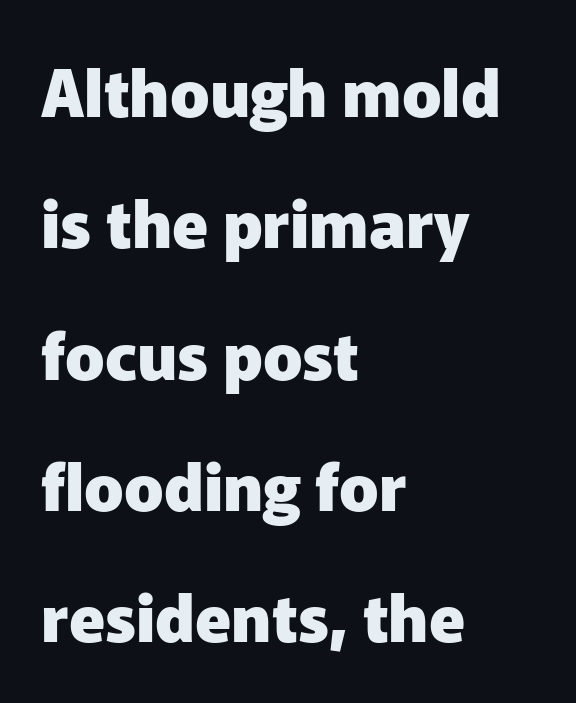
Every stem runs plumb, perpendicular to the baseline. You can tell from the bare stems that sans-serif type was used. Caption: multi-line text, flush left, ragged right. A typesetter would call this proportional, since set widths differ per character. The leading is generous, giving the passage an open texture. Has an underline been added? It has not.
